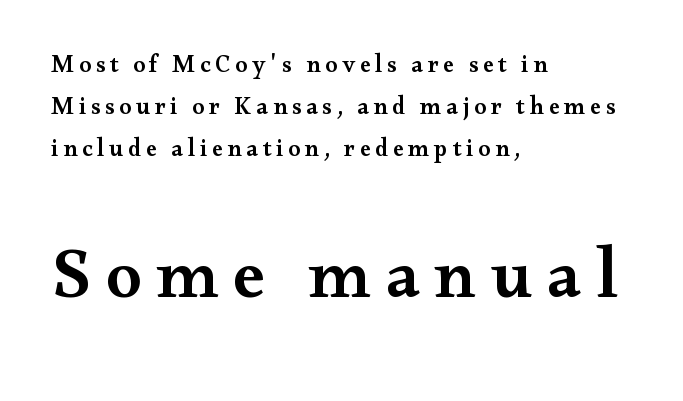
The image shows 71 px semibold, wide serif type, upright; set left-aligned, line spacing 1.76x, unusually wide letter spacing (+0.2 em), not underlined; the second (bottom) block is 2.96x larger; medium stroke contrast and a small x-height.
